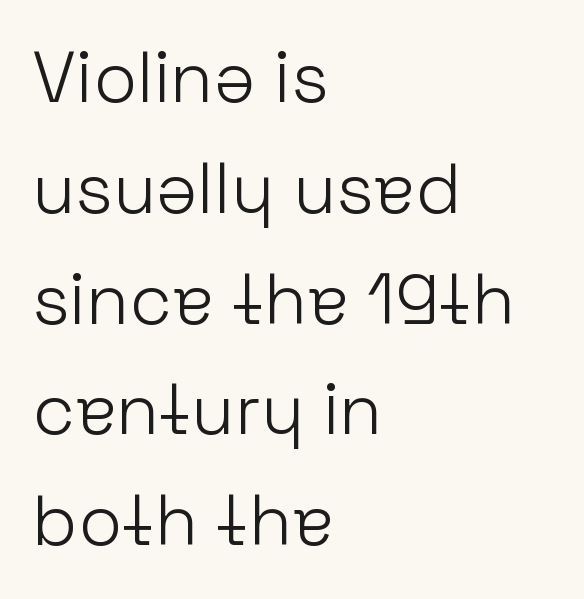
The face used here is a sans, in the tradition of grotesques and geometrics. In terms of letterspacing, this is plain default setting. Spacing verdict: proportional, widths tailored to each character. These lines stack with their left ends in a neat column. Nobody drew a line under any word here. The letters stand upright; this is a roman face.
